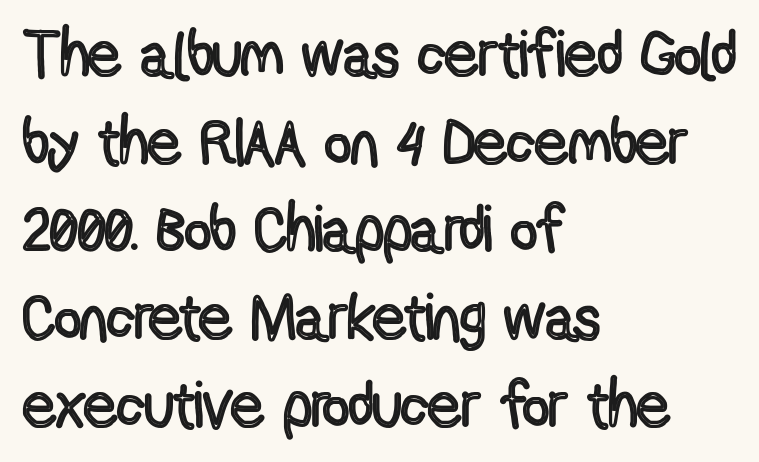
The image shows 65 px condensed type, upright; set left-aligned, normal line spacing (1.35x), normal letter spacing, not underlined; a medium x-height.
